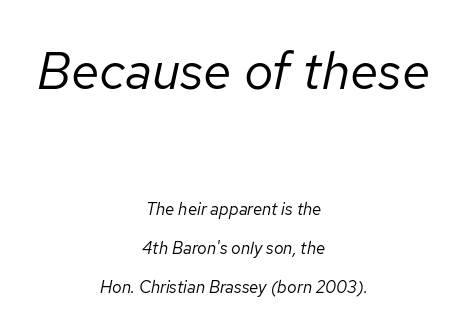
{"italic": "yes", "lean": "right", "slant_degrees": 12, "bold": "no", "weight": "regular", "width": "normal", "stroke_contrast": "low", "x_height": "medium", "monospaced": "no", "underline": "no", "align": "center", "line_spacing": "loose", "line_spacing_ratio": 2.3, "letter_spacing": "normal", "letter_spacing_em": 0.0, "larger_block": "first", "size_ratio": 3.06, "glyph_px": 52}
